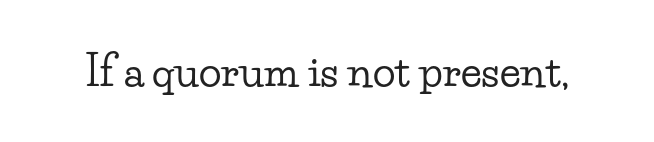
The foot of each line stays bare and open. This sample has the flowing, uneven cadence of proportional lettering. The font's upright variant was chosen for this text. Between one letter and the next there's only the usual sliver of space. Yep, those are serifs on the letters.
